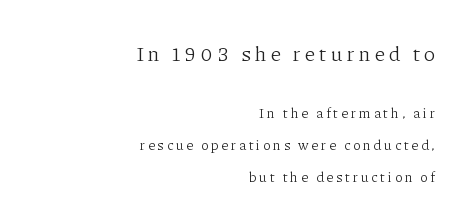
Every character sits straight up, as roman type does. The earlier block is typeset at a bigger size than the later block. No letter is thick-stroked: the sample isn't bold. The passage is arranged like a letterhead date or caption credit — flush right.
